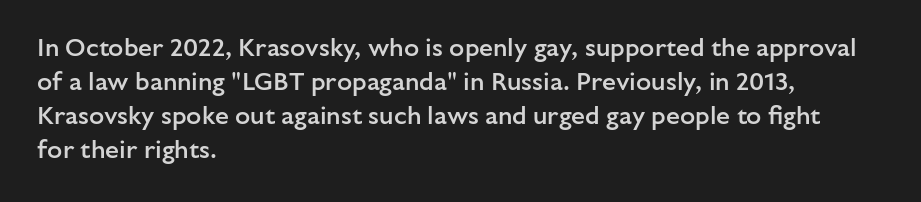
Do the letters lean? They stand straight. Set as a demibold, roughly 600 on the weight scale. Interline gaps are of average width in this sample. Has an underline been added? It has not. In CSS terms this would be text-align: left. The passage shown has conventional tracking throughout.
